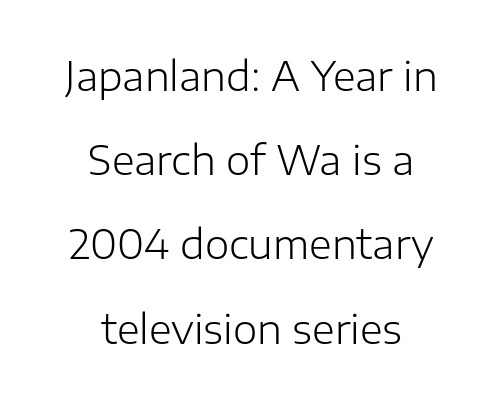
The image shows 39 px light sans-serif type, upright; set centered, loose line spacing (2.16x), normal letter spacing, not underlined; low stroke contrast and a medium x-height.
